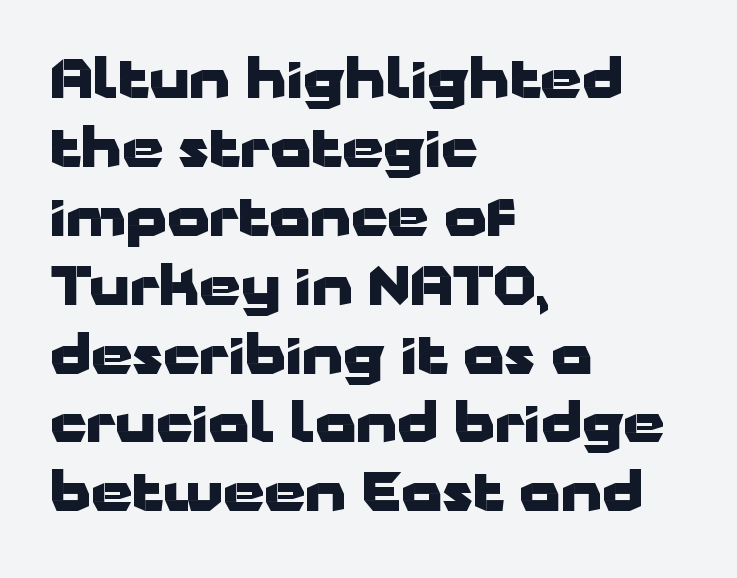
Q: Is the text bold? A: Yes.
Q: Is the text italic (slanted)? A: No, it is upright.
Q: Is the typeface a serif or a sans-serif typeface? A: Sans-serif.
Q: Is the text underlined? A: No.
Q: How is the paragraph aligned? A: Left-aligned.
Q: Is the spacing between letters normal or unusually wide? A: Normal.
Q: Is the spacing between lines tight, normal or loose? A: Normal.
Q: Width (condensed, normal, or wide)? A: Wide.
Q: Stroke contrast? A: Low.
Q: x-height? A: Medium.
Q: Monospaced? A: No.
